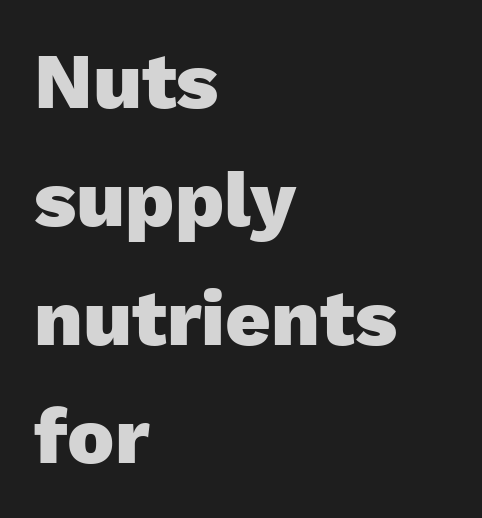
The face used here is rendered with its standard letterfit. Descenders are the only things crossing below the line. This sample has the flowing, uneven cadence of proportional lettering. One glance says typical: line gaps are just what's usual. Horizontal alignment here is leftward, the default for most running prose. Notice how thick the strokes are: this is what a full bold looks like.
